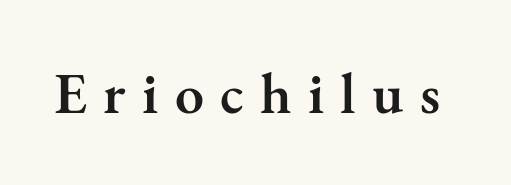
The image shows 58 px semibold serif type, upright; set unusually wide letter spacing (+0.28 em), not underlined; medium stroke contrast and a small x-height.
